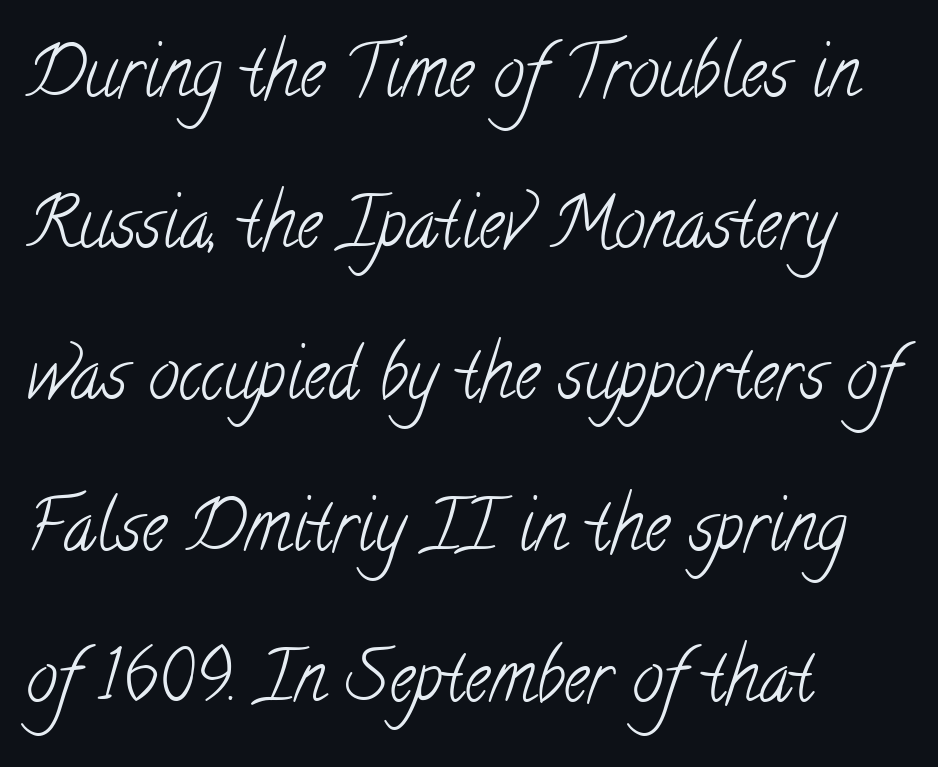
Q: Is the text bold? A: No.
Q: Is the text underlined? A: No.
Q: How is the paragraph aligned? A: Left-aligned.
Q: Is the spacing between letters normal or unusually wide? A: Normal.
Q: Is the spacing between lines tight, normal or loose? A: Loose.
Q: Width (condensed, normal, or wide)? A: Condensed.
Q: Stroke contrast? A: Low.
Q: x-height? A: Small.
Q: Monospaced? A: No.
